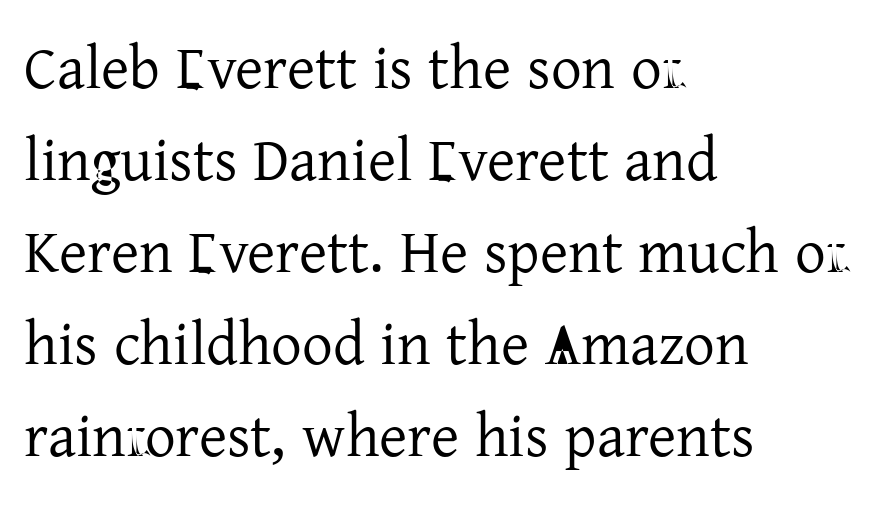
The image shows 61 px regular-weight serif type, upright; set left-aligned, normal line spacing (1.51x), normal letter spacing, not underlined; low stroke contrast and a medium x-height.
